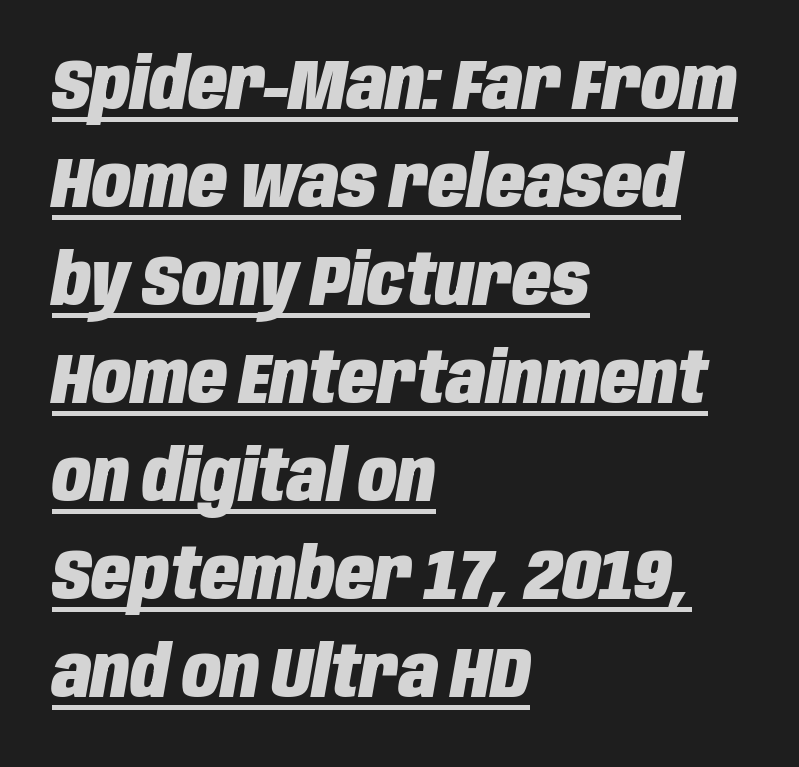
Q: Is the text bold? A: Yes.
Q: Is the text italic (slanted)? A: Yes, it leans right by about 10 degrees.
Q: Is the text underlined? A: Yes.
Q: How is the paragraph aligned? A: Left-aligned.
Q: Is the spacing between letters normal or unusually wide? A: Normal.
Q: Is the spacing between lines tight, normal or loose? A: Normal.
Q: Width (condensed, normal, or wide)? A: Condensed.
Q: Stroke contrast? A: Low.
Q: x-height? A: Large.
Q: Monospaced? A: No.
